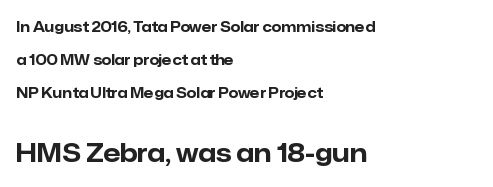
The image shows 25 px bold type, upright; set left-aligned, loose line spacing (2.34x), normal letter spacing, not underlined; the second (bottom) block is 1.79x larger.
